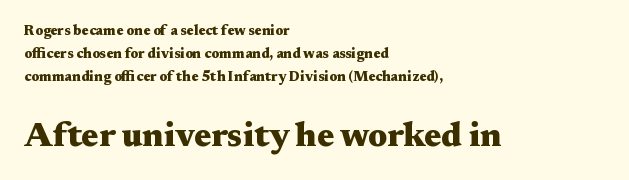
Note: smaller setting up top, larger setting below. A student would call this left alignment; a typographer would say flush left, rag right. The space directly below the letters is spotless. The face used here is proportionally spaced, like ordinary book or web type.
